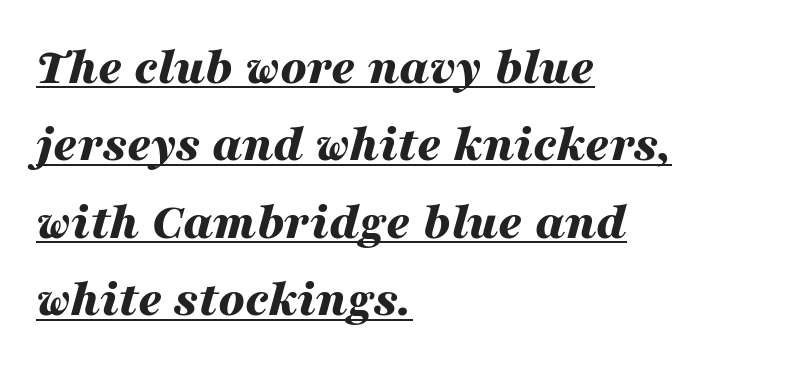
Caption: multi-line text, flush left, ragged right. A baseline rule has been typeset under these characters. Do the characters align in a grid? No, the font is proportional. Honestly, the row spacing looks completely unremarkable.
